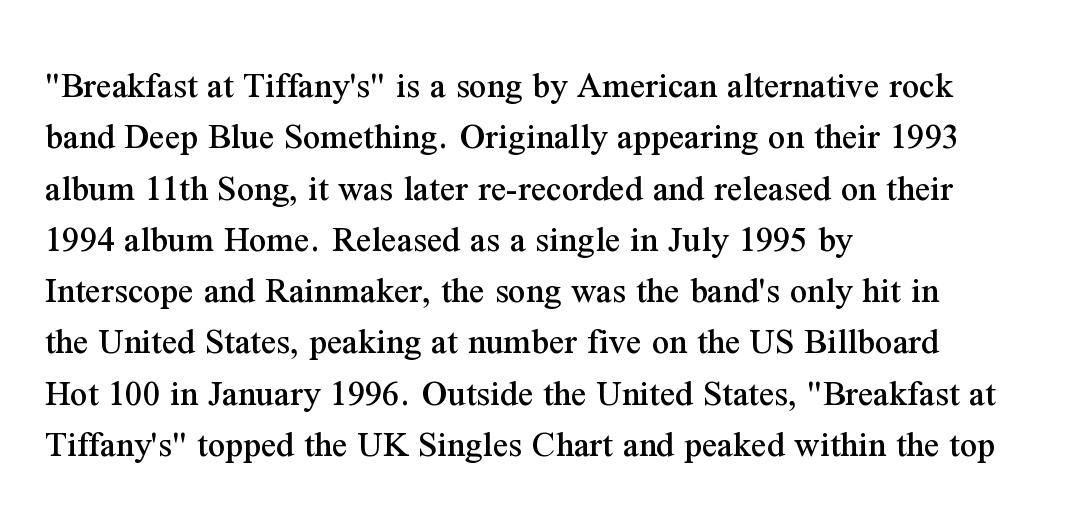
The image shows 38 px serif type, upright; set left-aligned, normal line spacing (1.35x), normal letter spacing, not underlined; medium stroke contrast and a medium x-height.
